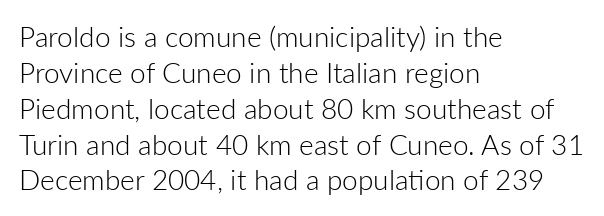
{"serif": "no", "italic": "no", "bold": "no", "weight": "light", "width": "normal", "stroke_contrast": "low", "x_height": "medium", "monospaced": "no", "underline": "no", "align": "left", "line_spacing": "normal", "line_spacing_ratio": 1.28, "letter_spacing": "normal", "letter_spacing_em": 0.0, "glyph_px": 28}
